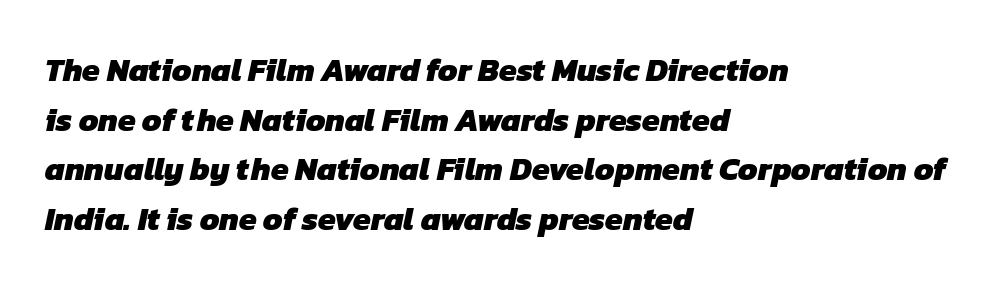
The image shows 32 px heavy sans-serif type; set left-aligned, normal line spacing (1.55x), normal letter spacing, not underlined; low stroke contrast and a medium x-height.
